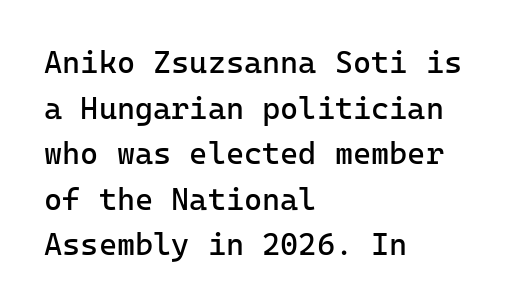
The image shows 31 px regular-weight sans-serif type, upright, monospaced; set left-aligned, normal line spacing (1.47x), normal letter spacing, not underlined; low stroke contrast and a medium x-height.
